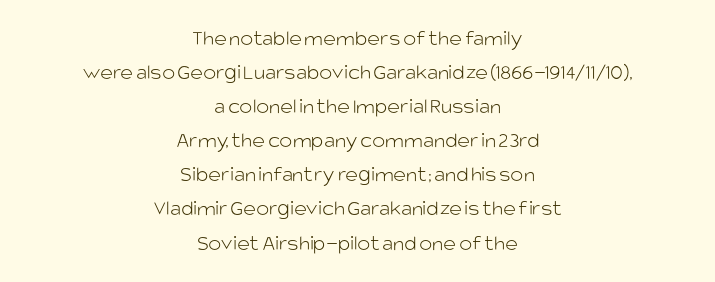
Q: Is the text bold? A: No.
Q: Is the text italic (slanted)? A: No, it is upright.
Q: Is the text underlined? A: No.
Q: How is the paragraph aligned? A: Centered.
Q: Is the spacing between letters normal or unusually wide? A: Normal.
Q: Is the spacing between lines tight, normal or loose? A: Normal.
